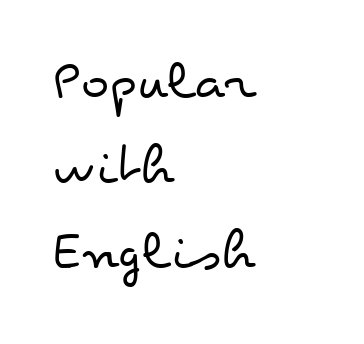
Q: Is the text bold? A: No.
Q: Is the text italic (slanted)? A: No, it is upright.
Q: Is the text underlined? A: No.
Q: How is the paragraph aligned? A: Left-aligned.
Q: Is the spacing between letters normal or unusually wide? A: Normal.
Q: Is the spacing between lines tight, normal or loose? A: Normal.
Q: Width (condensed, normal, or wide)? A: Wide.
Q: Stroke contrast? A: Low.
Q: x-height? A: Small.
Q: Monospaced? A: No.
